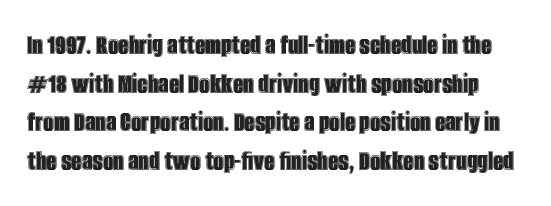
Just letters on the line, the space beneath them empty. The typography opts for an upright posture over an oblique one. Notice how descenders clear the ascenders below comfortably — that's standard leading. The rendering uses natural spacing where letterforms have individual widths.
